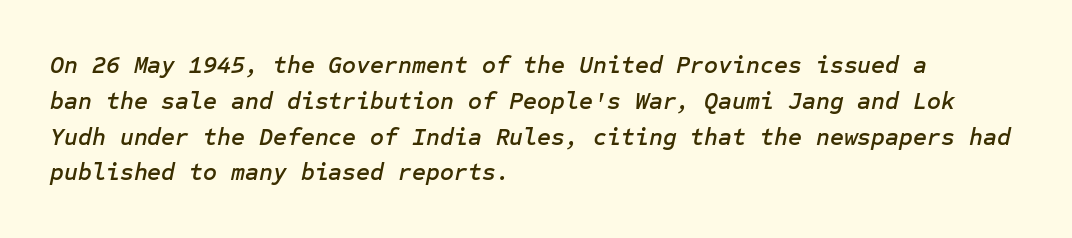
Characters follow at the spacing the type designer built in. The string is rendered with underlining switched off. Regarding leading, the lines here are spaced in the standard way. Slanted lettering throughout. Which margin do the lines hug? The left one — the right edge is uneven.
